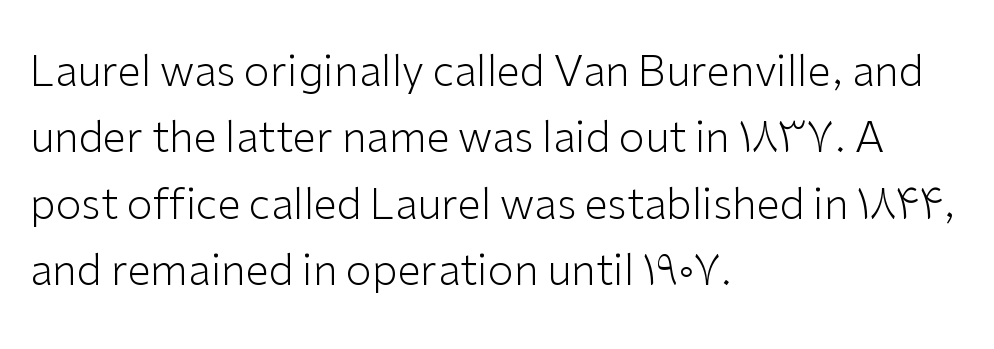
The image shows 42 px light sans-serif type, upright; set left-aligned, normal line spacing (1.58x), normal letter spacing, not underlined; low stroke contrast and a medium x-height.
